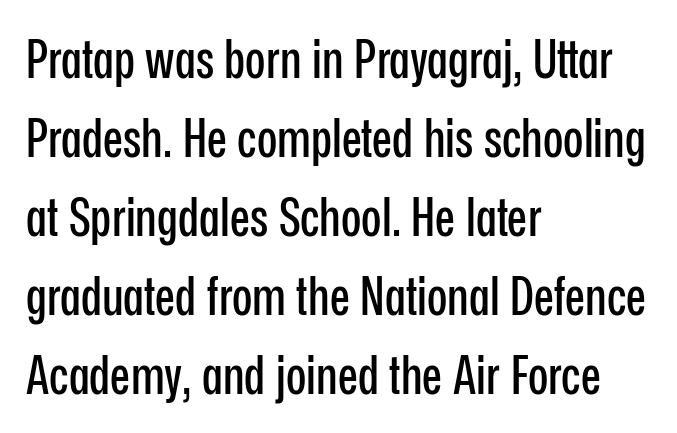
{"serif": "no", "italic": "no", "width": "condensed", "stroke_contrast": "low", "x_height": "medium", "monospaced": "no", "underline": "no", "align": "left", "line_spacing": "normal", "line_spacing_ratio": 1.49, "letter_spacing": "normal", "letter_spacing_em": 0.0, "glyph_px": 53}
